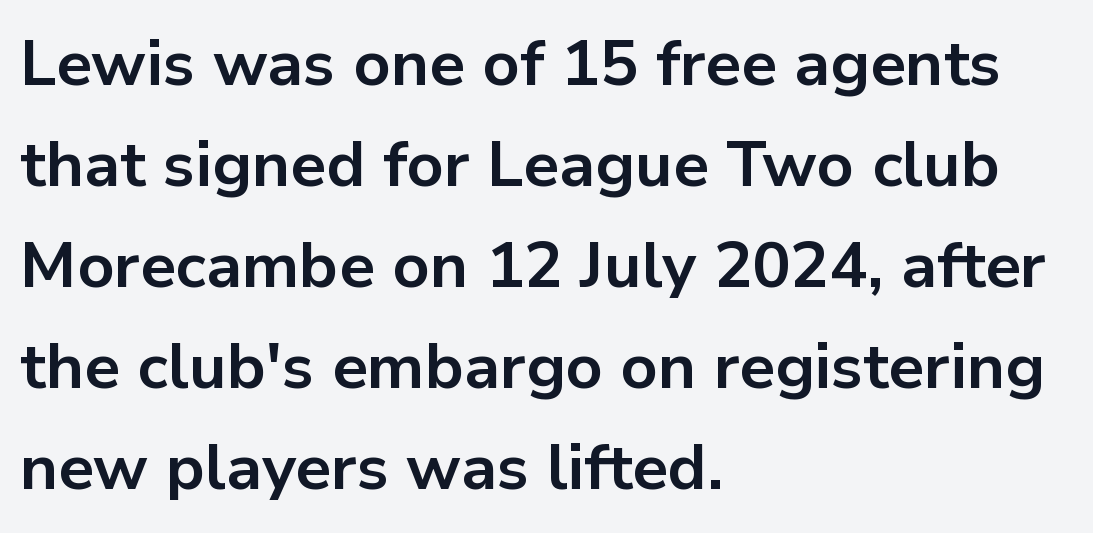
Q: Is the text bold? A: Yes.
Q: Is the text italic (slanted)? A: No, it is upright.
Q: Is the typeface a serif or a sans-serif typeface? A: Sans-serif.
Q: Is the text underlined? A: No.
Q: How is the paragraph aligned? A: Left-aligned.
Q: Is the spacing between letters normal or unusually wide? A: Normal.
Q: Is the spacing between lines tight, normal or loose? A: Normal.
Q: Width (condensed, normal, or wide)? A: Normal.
Q: Stroke contrast? A: Low.
Q: x-height? A: Medium.
Q: Monospaced? A: No.
